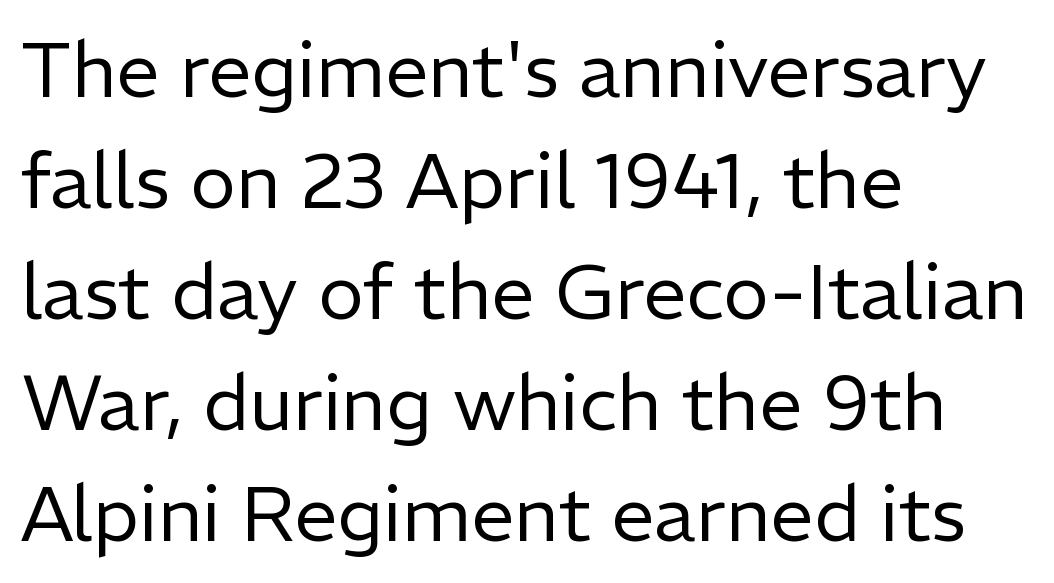
Q: Is the text bold? A: No.
Q: Is the text italic (slanted)? A: No, it is upright.
Q: Is the typeface a serif or a sans-serif typeface? A: Sans-serif.
Q: Is the text underlined? A: No.
Q: How is the paragraph aligned? A: Left-aligned.
Q: Is the spacing between letters normal or unusually wide? A: Normal.
Q: Is the spacing between lines tight, normal or loose? A: Normal.
Q: Width (condensed, normal, or wide)? A: Normal.
Q: Stroke contrast? A: Low.
Q: x-height? A: Medium.
Q: Monospaced? A: No.
